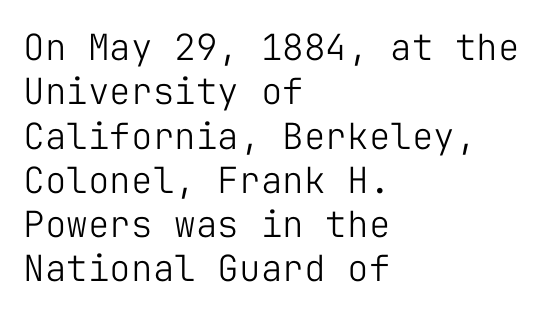
Q: Is the text bold? A: No.
Q: Is the text italic (slanted)? A: No, it is upright.
Q: Is the typeface a serif or a sans-serif typeface? A: Sans-serif.
Q: Is the text underlined? A: No.
Q: How is the paragraph aligned? A: Left-aligned.
Q: Is the spacing between letters normal or unusually wide? A: Normal.
Q: Width (condensed, normal, or wide)? A: Normal.
Q: Stroke contrast? A: Low.
Q: x-height? A: Medium.
Q: Monospaced? A: Yes.
